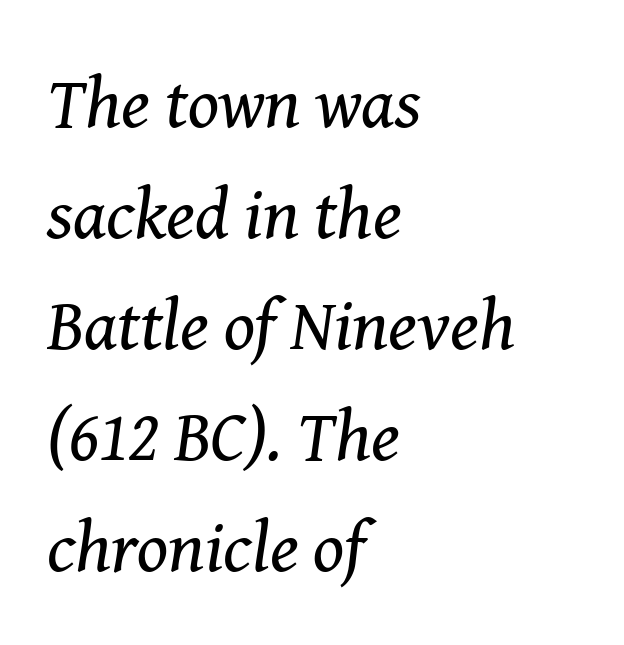
Does extra space separate the letters? No, they use regular spacing. Is the type slanted? Yes — the strokes lean at a clear angle. The block of text has a typical density, with ordinary space between rows. Horizontal alignment here is leftward, the default for most running prose. You could not count columns in this text — the font is proportionally spaced.
